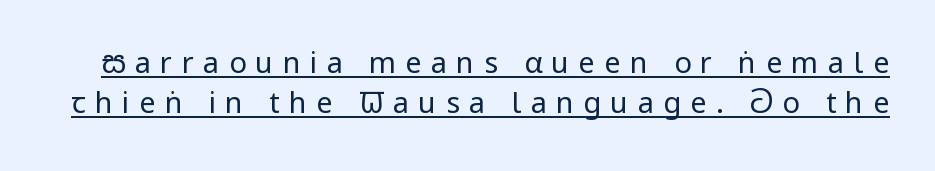
{"serif": "no", "italic": "no", "bold": "no", "weight": "regular", "width": "condensed", "stroke_contrast": "low", "x_height": "large", "monospaced": "no", "underline": "yes", "line_spacing": "normal", "line_spacing_ratio": 1.37, "letter_spacing": "wide", "letter_spacing_em": 0.32, "glyph_px": 29}
